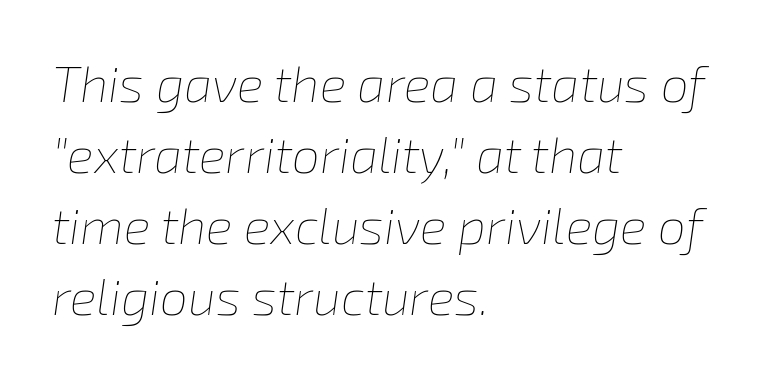
Is the letter spacing exaggerated? No — it looks like the ordinary default. Leftover space on each line is placed entirely after the last word. Emphasis-style slanted type is in use. The face used here is proportionally spaced, like ordinary book or web type.
